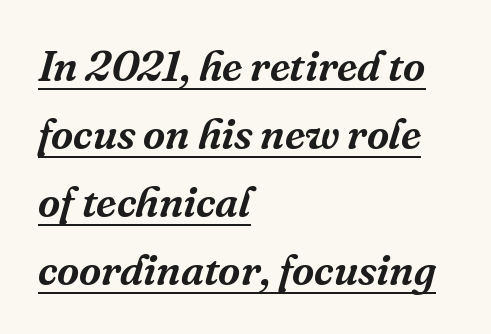
The rendering uses natural spacing where letterforms have individual widths. The type is set solid horizontally, with unmodified tracking. The text was rendered using a seriffed face with decorative stroke endings. These lines were composed using italics. Reading down the block, your eye returns to a fixed left position each line.
